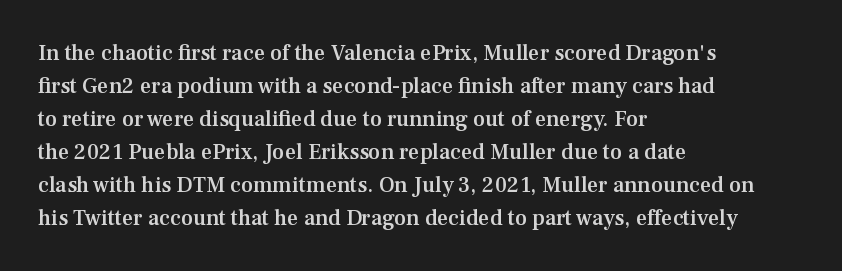
Q: Is the text bold? A: Semi-bold.
Q: Is the text italic (slanted)? A: No, it is upright.
Q: Is the text underlined? A: No.
Q: How is the paragraph aligned? A: Left-aligned.
Q: Is the spacing between letters normal or unusually wide? A: Normal.
Q: Is the spacing between lines tight, normal or loose? A: Normal.
